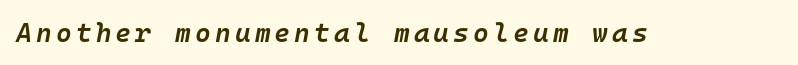
This rendering features lettering with no underline. This is moderately heavy type, rendered in semibold. Designer's note — italics engaged.
